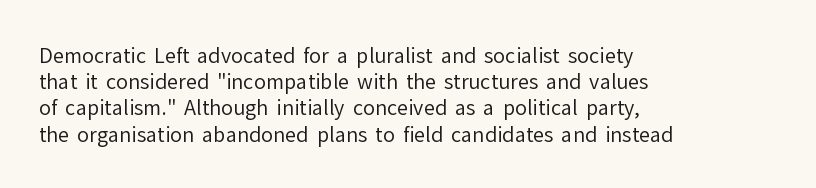
The image shows 20 px text type, upright; set left-aligned, normal line spacing (1.31x), normal letter spacing, not underlined.
